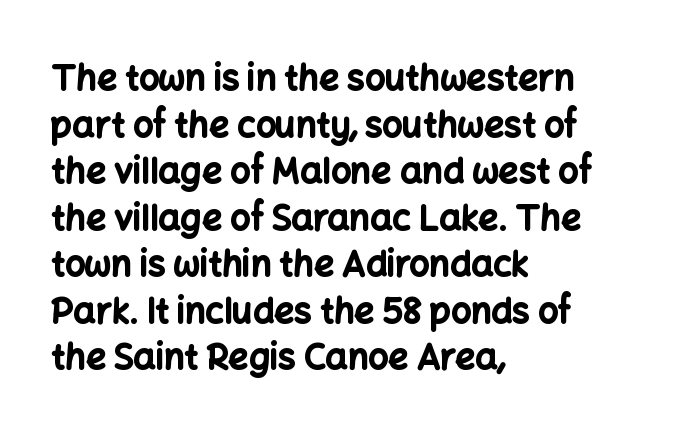
The image shows 35 px bold sans-serif type, upright; set left-aligned, normal line spacing (1.33x), normal letter spacing, not underlined; low stroke contrast and a medium x-height.
